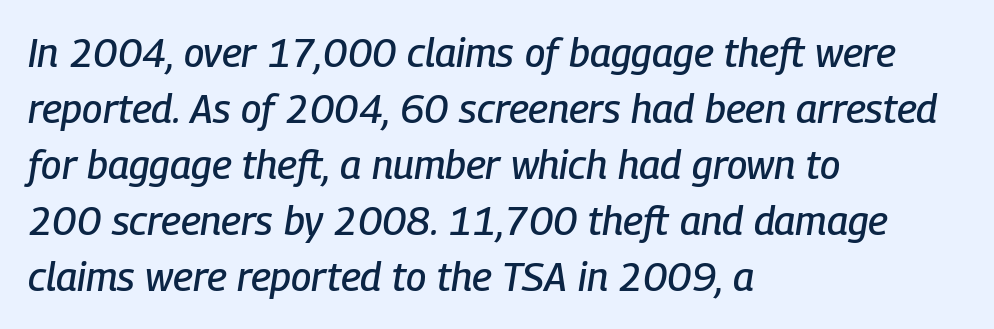
Think of a printed novel: that variable character pitch is what you see here. The glyphs are unaccompanied by any horizontal stroke below them. Regarding leading, the lines here are spaced in the standard way. The gaps between neighbouring characters are ordinary and unremarkable. This sample uses an oblique cut, with every glyph tilted off the vertical. The rag falls on the right side of this text block.
